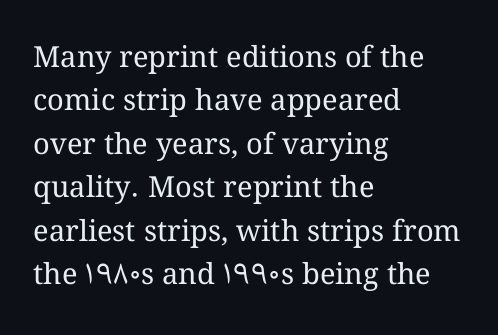
{"italic": "no", "bold": "no", "weight": "regular", "width": "normal", "stroke_contrast": "medium", "x_height": "medium", "monospaced": "no", "underline": "no", "align": "left", "line_spacing": "normal", "line_spacing_ratio": 1.5, "letter_spacing": "normal", "letter_spacing_em": 0.0, "glyph_px": 29}
